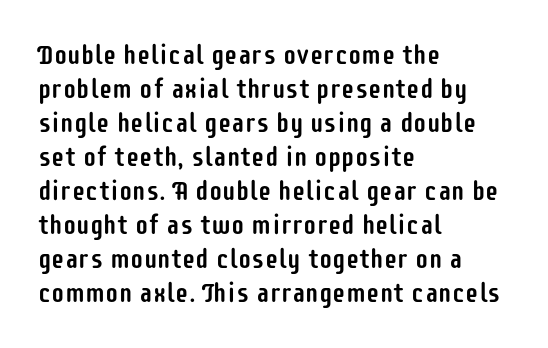
{"italic": "no", "underline": "no", "align": "left", "line_spacing": "normal", "line_spacing_ratio": 1.26, "letter_spacing": "normal", "letter_spacing_em": 0.0, "glyph_px": 27}
